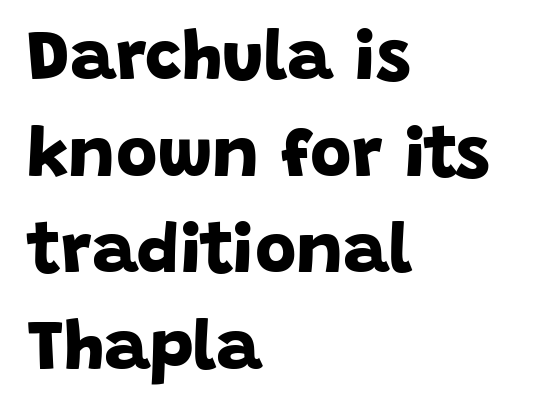
The image shows 71 px bold sans-serif type; set left-aligned, normal line spacing (1.36x), normal letter spacing, not underlined; low stroke contrast and a large x-height.
